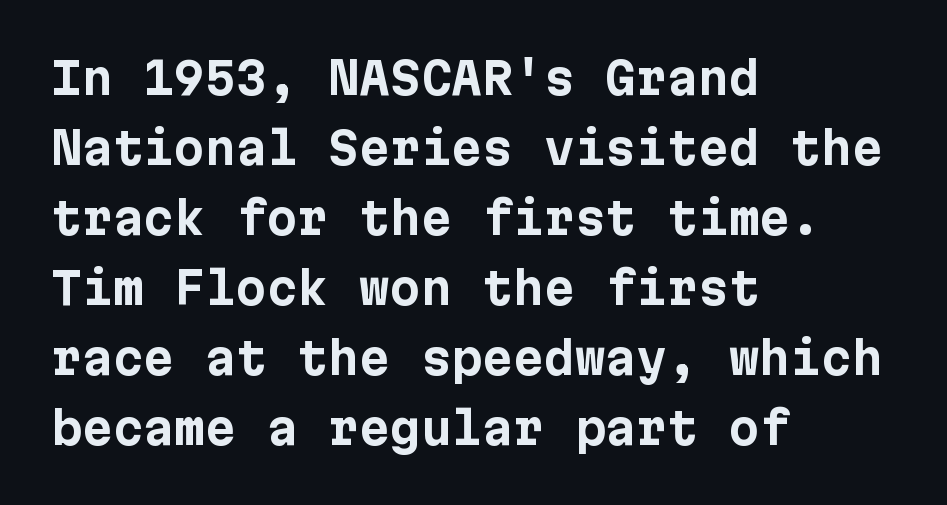
Q: Is the text bold? A: Yes.
Q: Is the text italic (slanted)? A: No, it is upright.
Q: Is the typeface a serif or a sans-serif typeface? A: Sans-serif.
Q: Is the text underlined? A: No.
Q: How is the paragraph aligned? A: Left-aligned.
Q: Is the spacing between letters normal or unusually wide? A: Normal.
Q: Is the spacing between lines tight, normal or loose? A: Normal.
Q: Width (condensed, normal, or wide)? A: Normal.
Q: Stroke contrast? A: Low.
Q: x-height? A: Medium.
